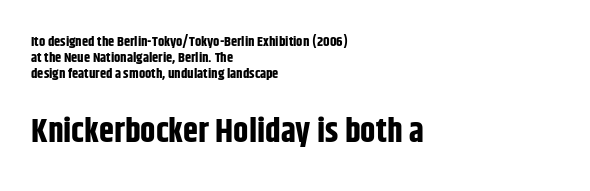
Q: Is the text bold? A: Yes.
Q: Is the text italic (slanted)? A: No, it is upright.
Q: Is the typeface a serif or a sans-serif typeface? A: Sans-serif.
Q: Is the text underlined? A: No.
Q: How is the paragraph aligned? A: Left-aligned.
Q: Is the spacing between letters normal or unusually wide? A: Normal.
Q: Is the spacing between lines tight, normal or loose? A: Tight.
Q: Which block of text is set in a larger size, the first (top) or the second (bottom)? A: The second (bottom) one.
Q: Width (condensed, normal, or wide)? A: Condensed.
Q: Stroke contrast? A: Low.
Q: x-height? A: Large.
Q: Monospaced? A: No.
